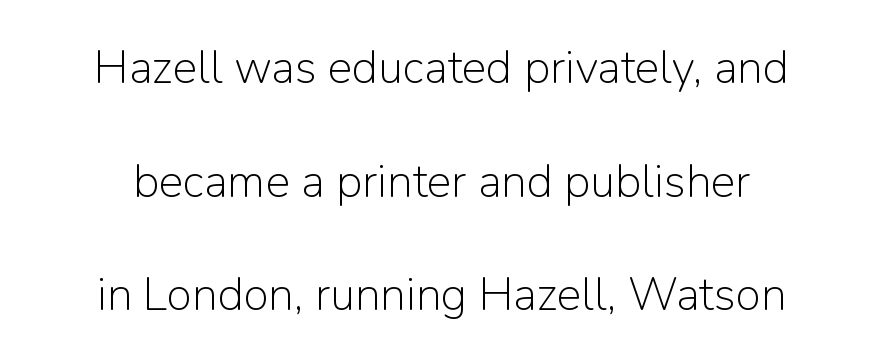
Q: Is the text bold? A: No.
Q: Is the text italic (slanted)? A: No, it is upright.
Q: Is the typeface a serif or a sans-serif typeface? A: Sans-serif.
Q: Is the text underlined? A: No.
Q: How is the paragraph aligned? A: Centered.
Q: Is the spacing between letters normal or unusually wide? A: Normal.
Q: Is the spacing between lines tight, normal or loose? A: Loose.
Q: Width (condensed, normal, or wide)? A: Normal.
Q: Stroke contrast? A: Low.
Q: x-height? A: Medium.
Q: Monospaced? A: No.
